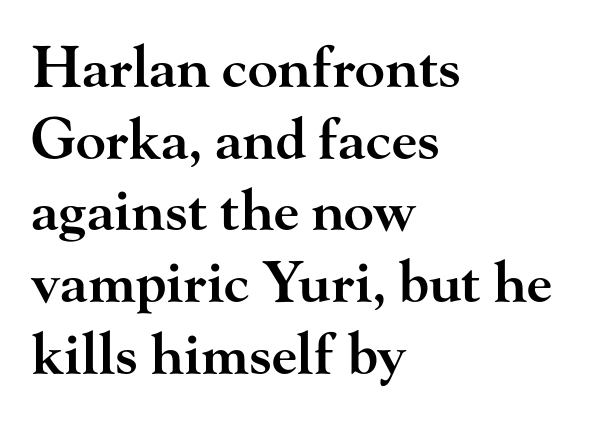
Q: Is the text bold? A: Semi-bold.
Q: Is the text italic (slanted)? A: No, it is upright.
Q: Is the typeface a serif or a sans-serif typeface? A: Serif.
Q: Is the text underlined? A: No.
Q: How is the paragraph aligned? A: Left-aligned.
Q: Is the spacing between letters normal or unusually wide? A: Normal.
Q: Is the spacing between lines tight, normal or loose? A: Normal.
Q: Width (condensed, normal, or wide)? A: Wide.
Q: Stroke contrast? A: High.
Q: x-height? A: Small.
Q: Monospaced? A: No.
